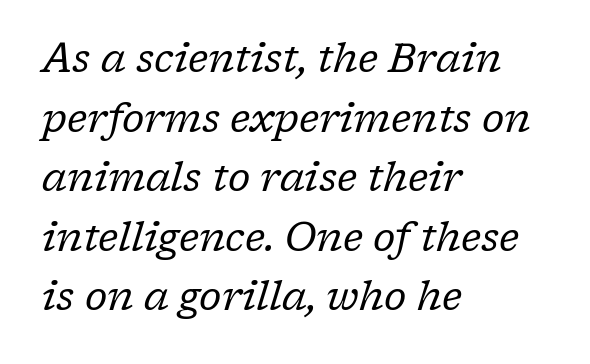
Caption: face not bold, strokes unweighted. The type family on display is of the serif kind. Spacing verdict: proportional, widths tailored to each character. Interline gaps are of average width in this sample. Where is the straight margin? On the left. The horizontal fit of the characters is conventional and even.
